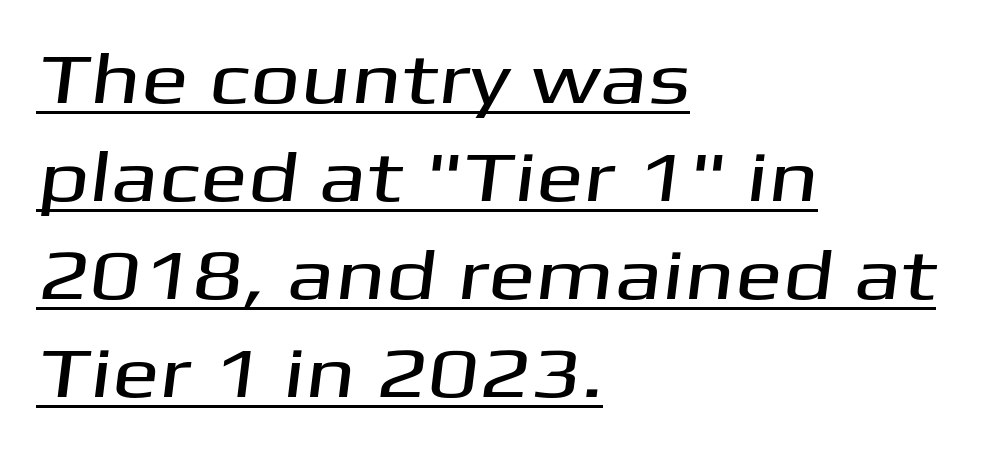
Between one letter and the next there's only the usual sliver of space. Leading matches the norm, producing a regular column. The typesetter chose a ragged-right arrangement here. A typesetter would label this face a sans.
